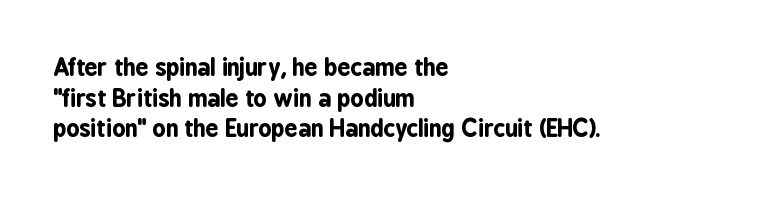
Q: Is the text bold? A: Yes.
Q: Is the text italic (slanted)? A: No, it is upright.
Q: Is the text underlined? A: No.
Q: How is the paragraph aligned? A: Left-aligned.
Q: Is the spacing between letters normal or unusually wide? A: Normal.
Q: Is the spacing between lines tight, normal or loose? A: Normal.
